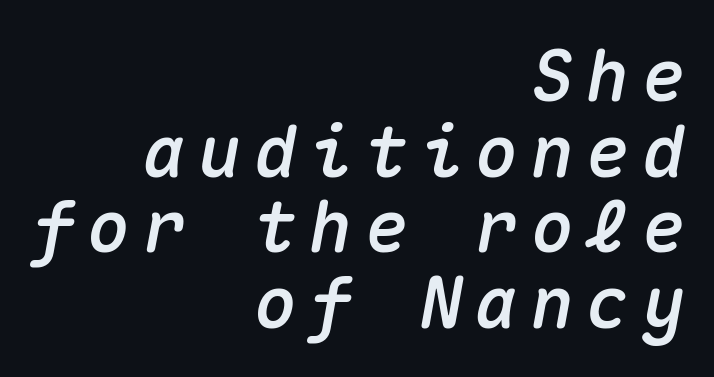
{"italic": "yes", "lean": "right", "slant_degrees": 10, "width": "normal", "stroke_contrast": "medium", "x_height": "medium", "monospaced": "yes", "underline": "no", "align": "right", "line_spacing": "tight", "line_spacing_ratio": 1.05, "glyph_px": 72}
